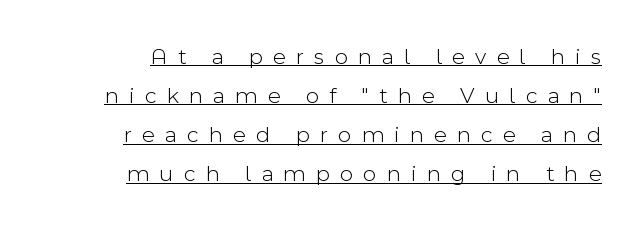
The image shows 23 px text type, upright; set right-aligned, normal line spacing (1.7x), unusually wide letter spacing (+0.45 em), underlined.
